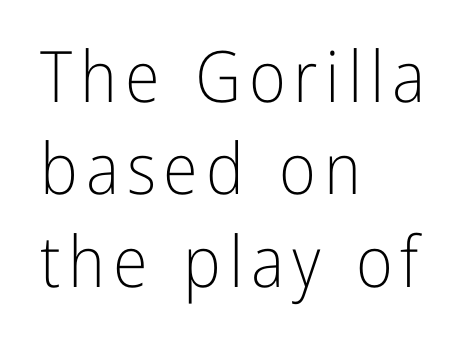
The image shows 71 px light, condensed sans-serif type, upright; set left-aligned, normal line spacing (1.3x), not underlined; low stroke contrast and a medium x-height.
